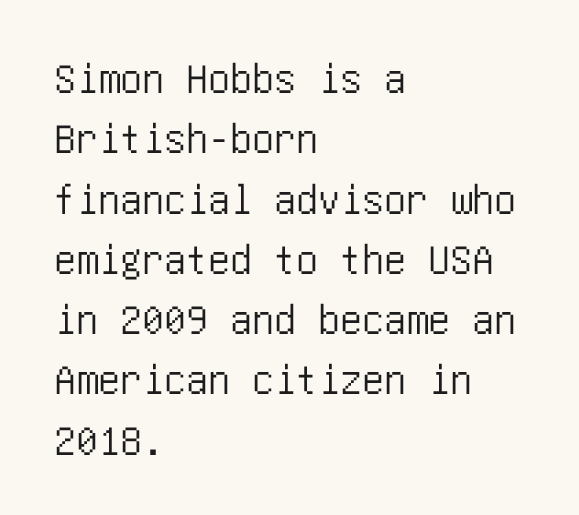
The image shows 44 px condensed sans-serif type, upright; set left-aligned, normal line spacing (1.37x), normal letter spacing, not underlined; low stroke contrast and a large x-height.
